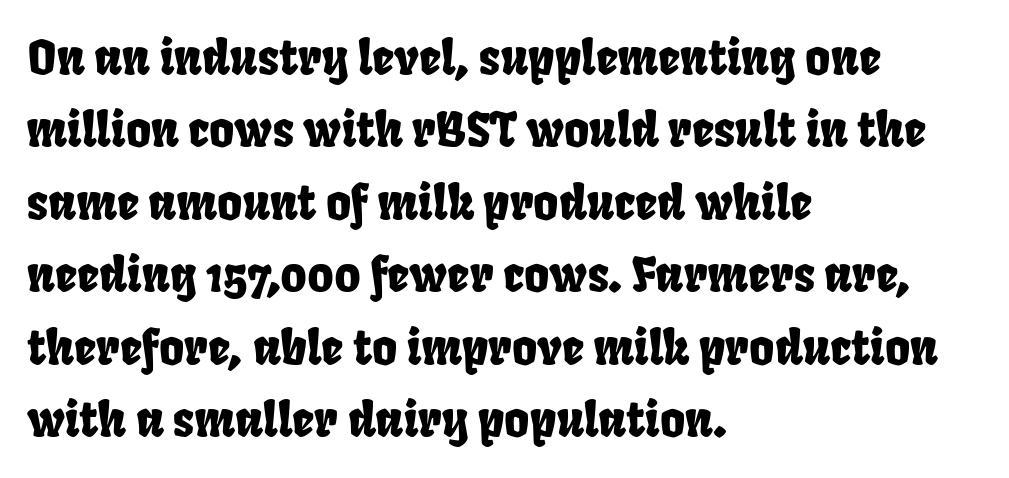
Q: Is the typeface a serif or a sans-serif typeface? A: Sans-serif.
Q: Is the text underlined? A: No.
Q: How is the paragraph aligned? A: Left-aligned.
Q: Is the spacing between letters normal or unusually wide? A: Normal.
Q: Is the spacing between lines tight, normal or loose? A: Normal.
Q: Width (condensed, normal, or wide)? A: Condensed.
Q: Stroke contrast? A: Low.
Q: x-height? A: Large.
Q: Monospaced? A: No.
